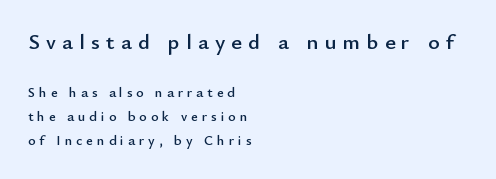
{"italic": "no", "underline": "no", "align": "left", "line_spacing_ratio": 1.73, "letter_spacing": "wide", "letter_spacing_em": 0.29, "larger_block": "first", "size_ratio": 1.57, "glyph_px": 22}
